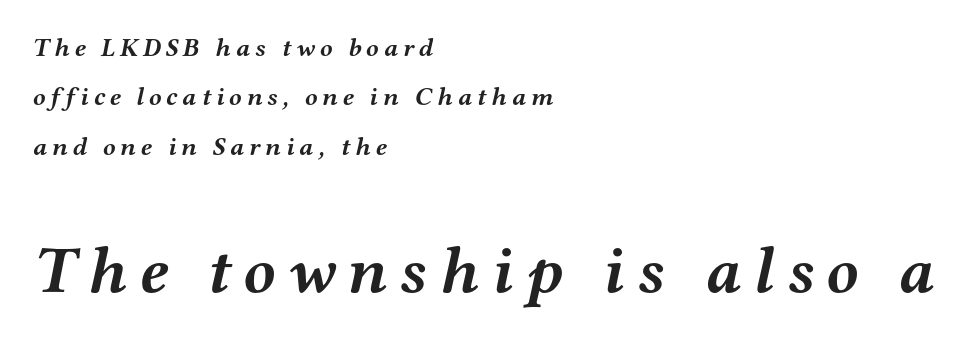
Q: Is the text bold? A: Yes.
Q: Is the text italic (slanted)? A: Yes, it leans right by about 12 degrees.
Q: Is the typeface a serif or a sans-serif typeface? A: Serif.
Q: Is the text underlined? A: No.
Q: How is the paragraph aligned? A: Left-aligned.
Q: Is the spacing between lines tight, normal or loose? A: Loose.
Q: Which block of text is set in a larger size, the first (top) or the second (bottom)? A: The second (bottom) one.
Q: Width (condensed, normal, or wide)? A: Wide.
Q: Stroke contrast? A: Medium.
Q: x-height? A: Medium.
Q: Monospaced? A: No.
